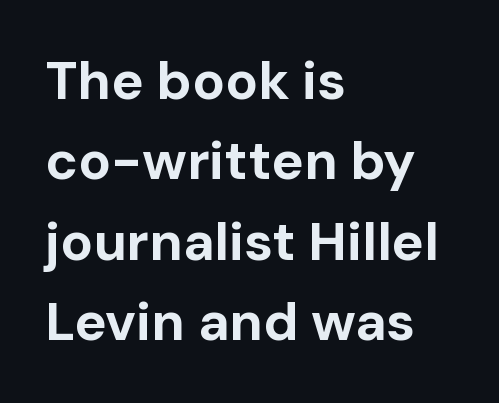
Q: Is the text bold? A: Yes.
Q: Is the text italic (slanted)? A: No, it is upright.
Q: Is the typeface a serif or a sans-serif typeface? A: Sans-serif.
Q: Is the text underlined? A: No.
Q: How is the paragraph aligned? A: Left-aligned.
Q: Is the spacing between letters normal or unusually wide? A: Normal.
Q: Is the spacing between lines tight, normal or loose? A: Normal.
Q: Width (condensed, normal, or wide)? A: Normal.
Q: Stroke contrast? A: Low.
Q: x-height? A: Medium.
Q: Monospaced? A: No.
